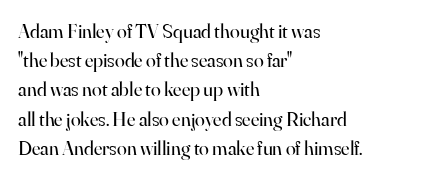
A normal amount of white space separates one row of letters from the next. The foot of each line stays bare and open. The ragged edge is on the right, which tells us the setting is flush left. This sample uses an upright cut, with every glyph sitting square on the baseline. No chunkiness to these letters — they're not bold. Does extra space separate the letters? No, they use regular spacing.
